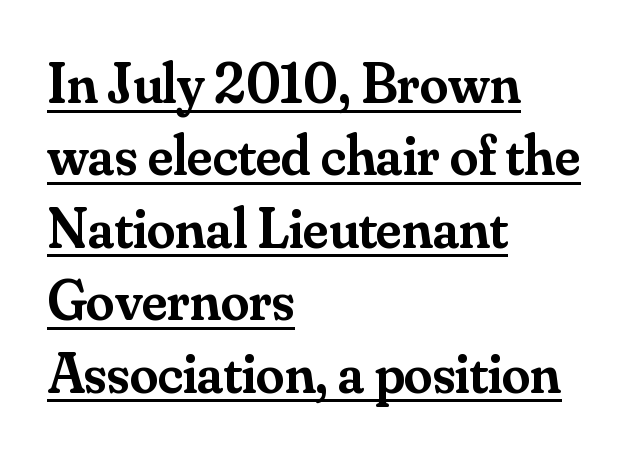
Stroke terminals: seriffed. A typesetter would call this leading conventional body-copy spacing. Default kerning and tracking; the words read as compact shapes. A typesetter would call this proportional, since set widths differ per character.
